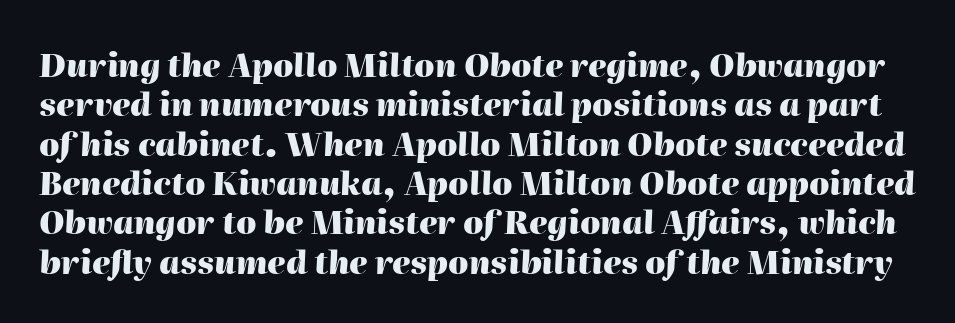
Plain, unruled lines of type. The strokes are fattened all the way to bold. Looks like regular typesetting: each glyph gets only the width it needs. These lines keep a tight, regular rhythm from letter to letter. Looking at the ascenders, they clearly lean.
